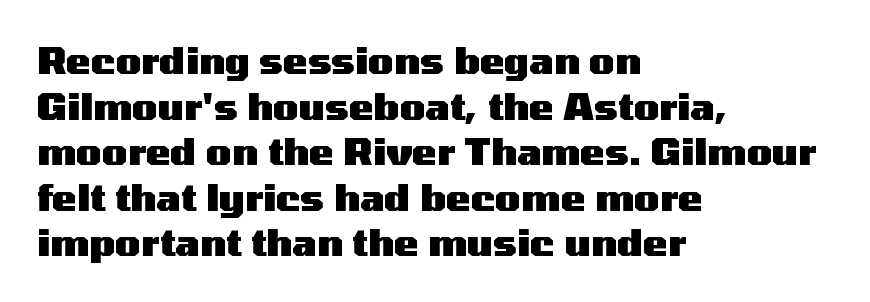
The image shows 37 px heavy, wide sans-serif type, upright; set left-aligned, line spacing 1.23x, normal letter spacing, not underlined; medium stroke contrast and a medium x-height.
